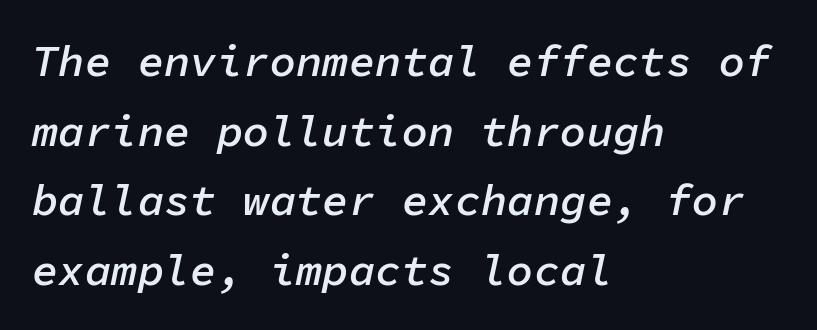
Q: Is the text bold? A: Semi-bold.
Q: Is the text italic (slanted)? A: Yes, it leans right by about 11 degrees.
Q: Is the text underlined? A: No.
Q: How is the paragraph aligned? A: Left-aligned.
Q: Is the spacing between letters normal or unusually wide? A: Normal.
Q: Is the spacing between lines tight, normal or loose? A: Normal.
Q: Width (condensed, normal, or wide)? A: Normal.
Q: Stroke contrast? A: Low.
Q: x-height? A: Medium.
Q: Monospaced? A: Yes.
